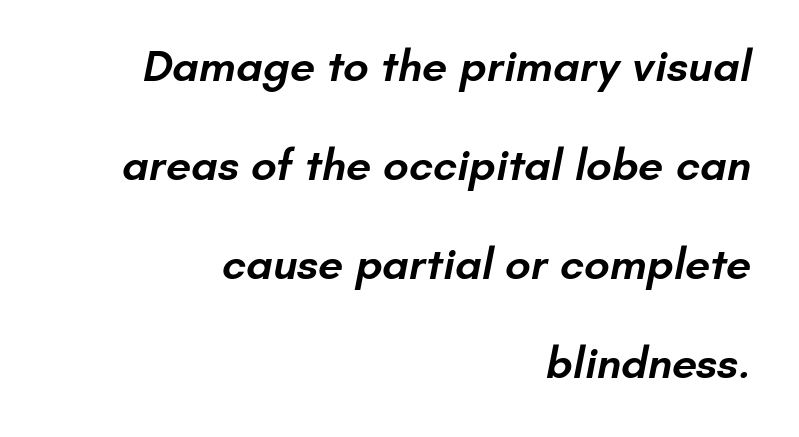
Q: Is the text bold? A: Semi-bold.
Q: Is the typeface a serif or a sans-serif typeface? A: Sans-serif.
Q: Is the text underlined? A: No.
Q: How is the paragraph aligned? A: Right-aligned.
Q: Is the spacing between letters normal or unusually wide? A: Normal.
Q: Is the spacing between lines tight, normal or loose? A: Loose.
Q: Width (condensed, normal, or wide)? A: Normal.
Q: Stroke contrast? A: Low.
Q: x-height? A: Small.
Q: Monospaced? A: No.
